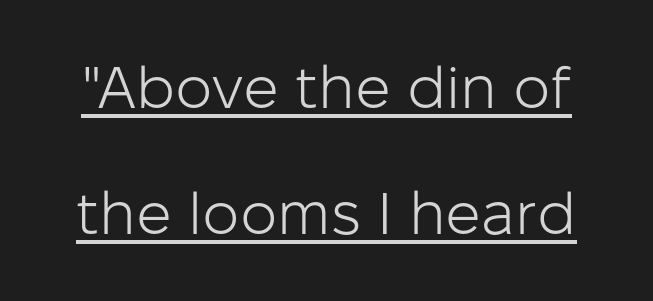
A roman cut, with each character standing at attention. This sample carries an underscore along the baseline area. No letter is thick-stroked: the sample isn't bold. Is there much room between lines? Yes — plenty of vertical air separates them. The letters advance in unequal steps, a hallmark of proportional type. Characters follow at the spacing the type designer built in.
